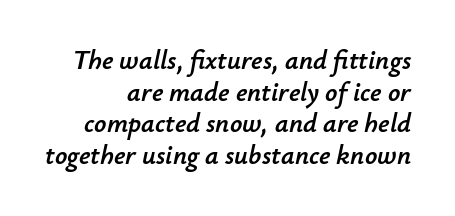
Q: Is the text italic (slanted)? A: Yes, it leans right by about 12 degrees.
Q: Is the text underlined? A: No.
Q: How is the paragraph aligned? A: Right-aligned.
Q: Is the spacing between letters normal or unusually wide? A: Normal.
